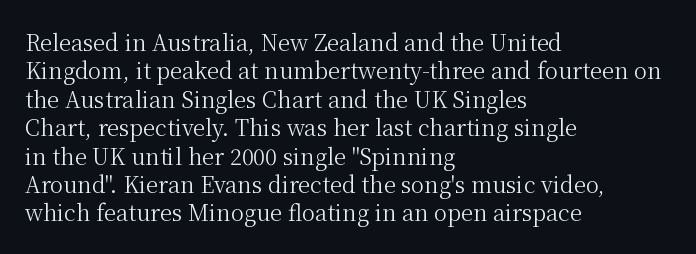
{"italic": "no", "bold": "no", "underline": "no", "align": "left", "line_spacing": "normal", "line_spacing_ratio": 1.29, "letter_spacing": "normal", "letter_spacing_em": 0.0, "glyph_px": 22}
